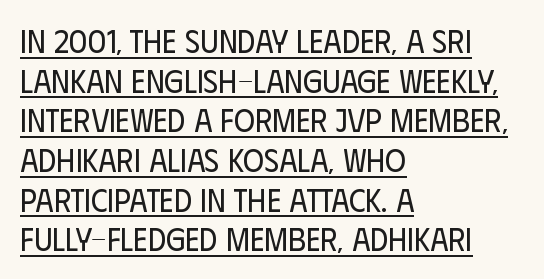
Letter spacing: default. The string is rendered with underlining switched on. Looks like regular typesetting: each glyph gets only the width it needs. The letters carry no serifs — their stems end cleanly without finishing strokes.
